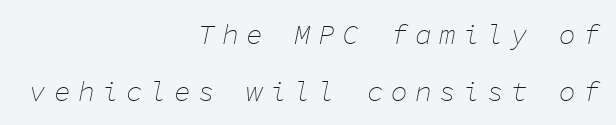
These lines stand farther apart than default settings would place them. The letters are spread apart with noticeably loose tracking. Here the designer chose a console-style face with uniform glyph widths. Check the space under the baseline: it is left empty. The passage shown is not bold in any degree.
